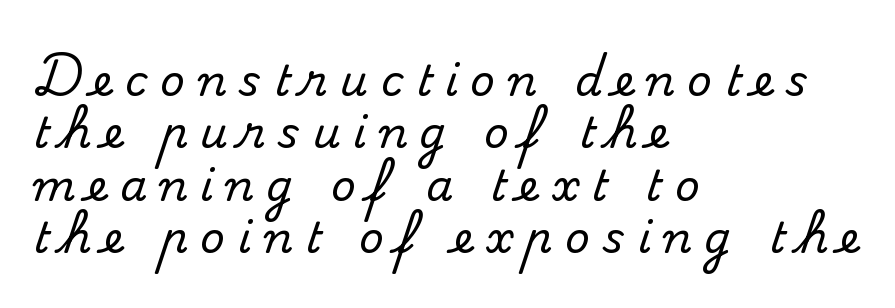
{"width": "normal", "stroke_contrast": "medium", "x_height": "small", "monospaced": "no", "underline": "no", "align": "left", "line_spacing_ratio": 1.22, "letter_spacing": "wide", "letter_spacing_em": 0.29, "glyph_px": 43}
